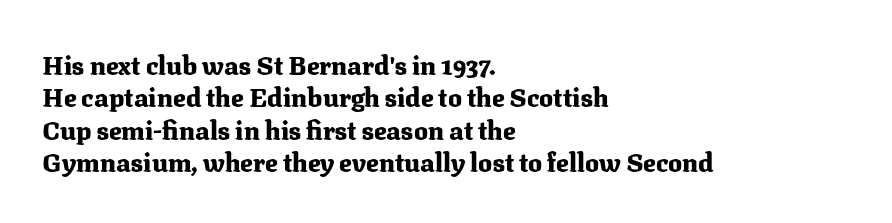
The image shows 26 px bold type, upright; set left-aligned, normal line spacing (1.25x), normal letter spacing, not underlined.
